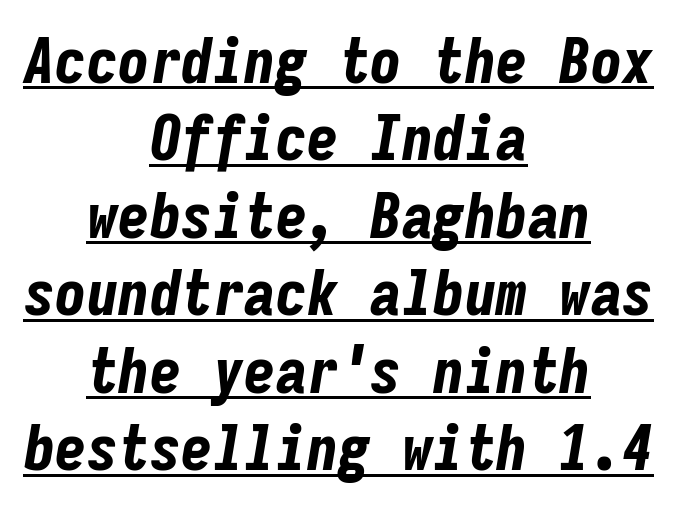
The image shows 63 px bold, condensed type, italic (leaning right), monospaced; set centered, line spacing 1.23x, normal letter spacing, underlined; low stroke contrast and a medium x-height.
